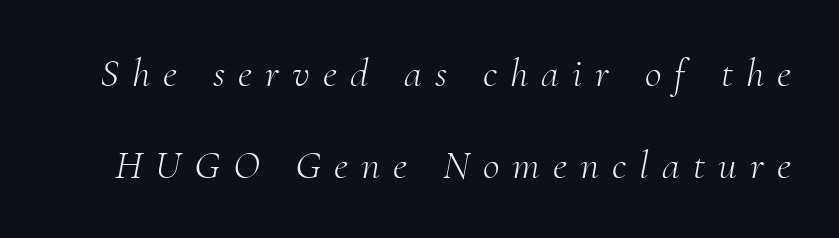
The image shows 41 px light serif type, italic (leaning right); set loose line spacing (2.24x), unusually wide letter spacing (+0.32 em), not underlined; medium stroke contrast and a small x-height.
